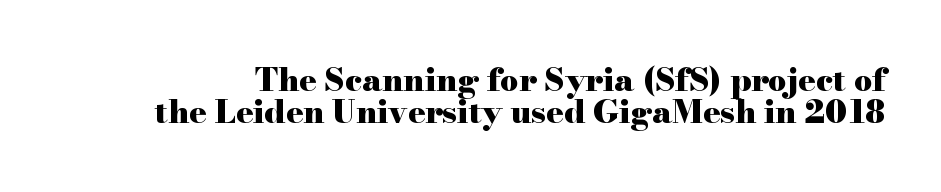
{"serif": "yes", "italic": "no", "bold": "yes", "weight": "heavy", "width": "wide", "stroke_contrast": "high", "x_height": "small", "monospaced": "no", "underline": "no", "line_spacing": "tight", "line_spacing_ratio": 1.01, "letter_spacing": "normal", "letter_spacing_em": 0.0, "glyph_px": 32}
